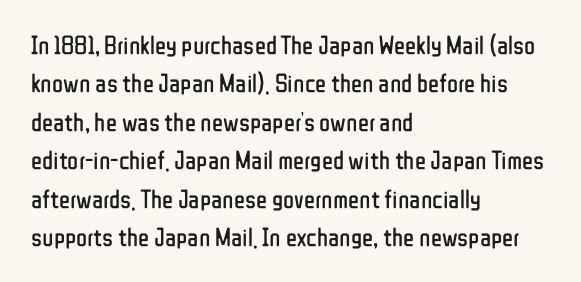
Q: Is the text bold? A: No.
Q: Is the text italic (slanted)? A: No, it is upright.
Q: Is the text underlined? A: No.
Q: How is the paragraph aligned? A: Left-aligned.
Q: Is the spacing between letters normal or unusually wide? A: Normal.
Q: Is the spacing between lines tight, normal or loose? A: Normal.
